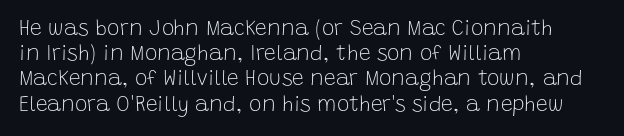
Q: Is the text bold? A: No.
Q: Is the text italic (slanted)? A: No, it is upright.
Q: Is the text underlined? A: No.
Q: How is the paragraph aligned? A: Left-aligned.
Q: Is the spacing between letters normal or unusually wide? A: Normal.
